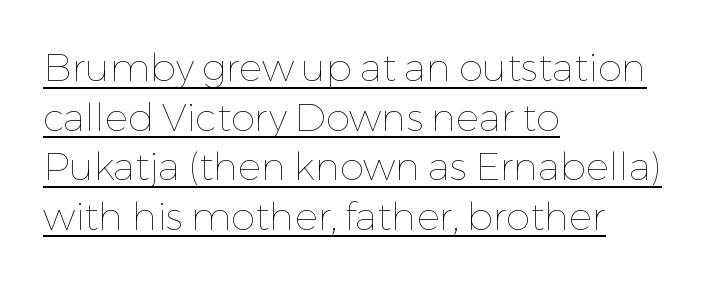
Character widths vary here, with narrow letters taking less room than wide ones. Posture: vertical. The strokes carry an ordinary text weight at most. Does the copy run flush right? No — it runs flush left. What decoration does the sample have? An underline.
